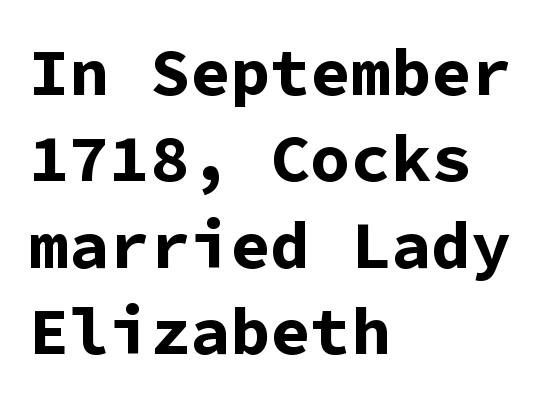
{"serif": "no", "italic": "no", "bold": "yes", "weight": "bold", "width": "normal", "stroke_contrast": "low", "x_height": "medium", "monospaced": "yes", "underline": "no", "align": "left", "line_spacing": "normal", "line_spacing_ratio": 1.29, "letter_spacing": "normal", "letter_spacing_em": 0.0, "glyph_px": 67}
